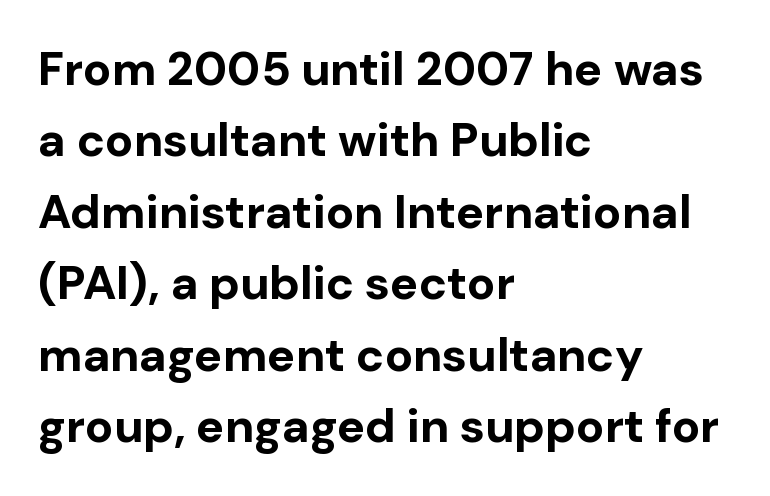
Proportional: the letters do not fall into vertical columns. I'd call this a sans setting — the letters go barefoot. Quick note: underline off. Notice how thick the strokes are: this is what a full bold looks like. Summary of vertical rhythm: regular, with standard interline spacing.
